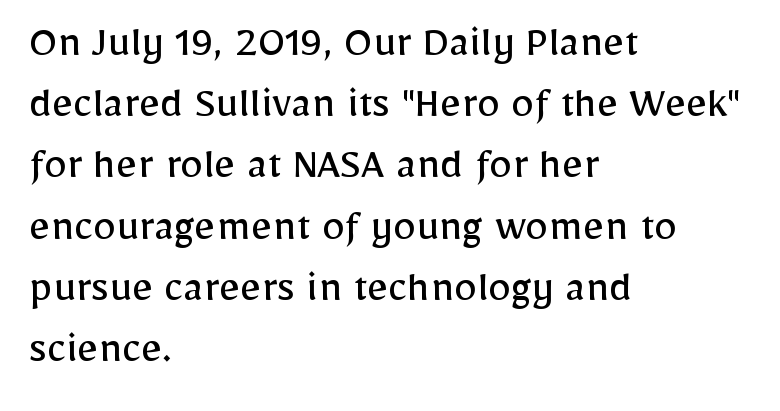
The image shows 46 px regular-weight sans-serif type, upright; set left-aligned, normal line spacing (1.33x), normal letter spacing, not underlined; low stroke contrast and a medium x-height.
